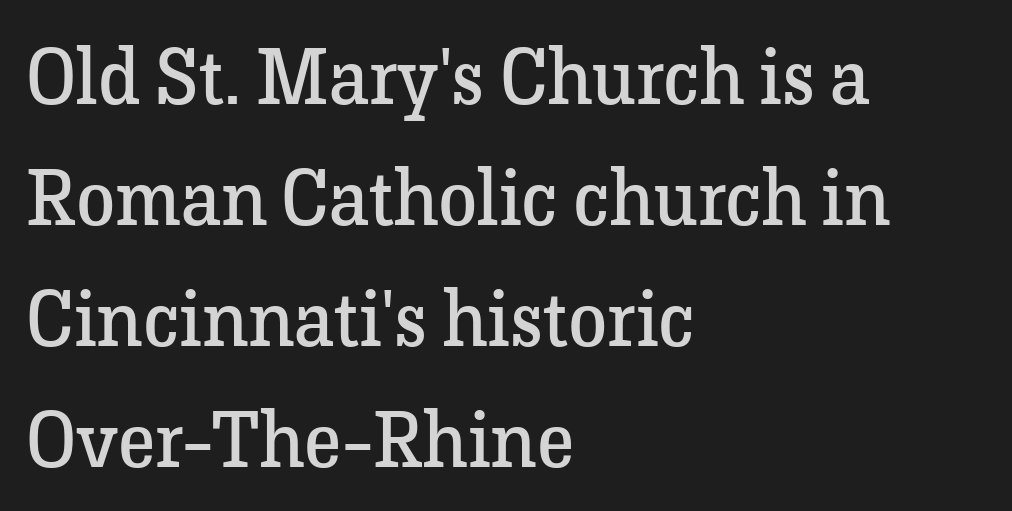
The designer went with a serif here, giving each stem small feet. The designer left line spacing at the default. Is the block centered? No — it sits flush against the left margin. Summary of weight: not heavy and not bold. Character widths vary here, with narrow letters taking less room than wide ones. Beneath every word, the page is bare.
